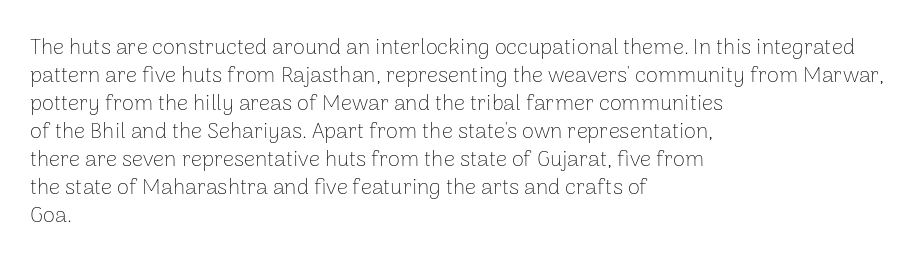
Q: Is the text bold? A: No.
Q: Is the text italic (slanted)? A: No, it is upright.
Q: Is the text underlined? A: No.
Q: How is the paragraph aligned? A: Left-aligned.
Q: Is the spacing between letters normal or unusually wide? A: Normal.
Q: Is the spacing between lines tight, normal or loose? A: Normal.
